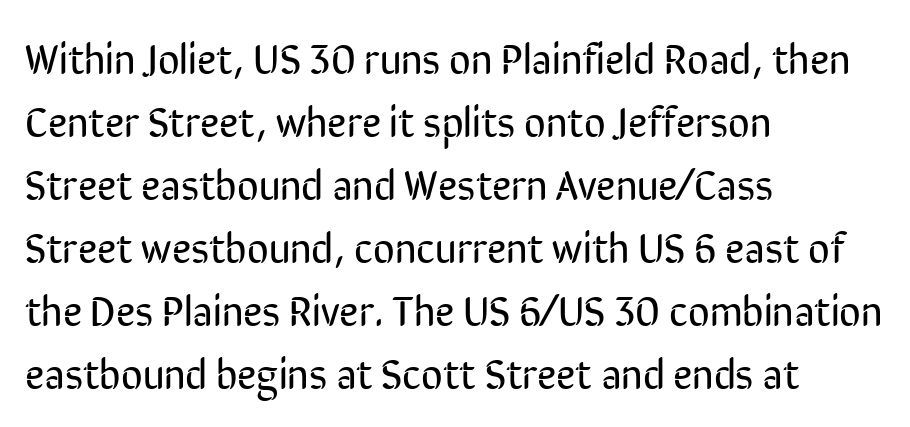
The image shows 42 px regular-weight, condensed sans-serif type, upright; set left-aligned, normal line spacing (1.5x), normal letter spacing, not underlined; low stroke contrast and a medium x-height.
